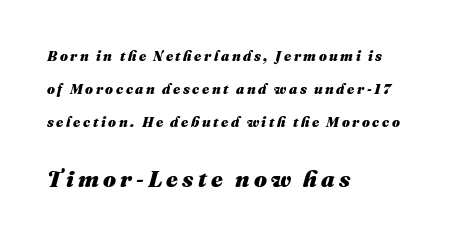
{"italic": "yes", "lean": "right", "slant_degrees": 16, "bold": "yes", "underline": "no", "align": "left", "line_spacing": "loose", "line_spacing_ratio": 2.34, "larger_block": "second", "size_ratio": 1.64, "glyph_px": 23}
